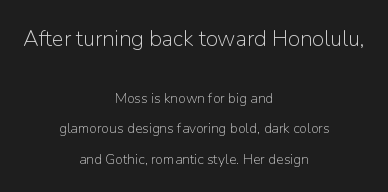
Q: Is the text bold? A: No.
Q: Is the text italic (slanted)? A: No, it is upright.
Q: Is the text underlined? A: No.
Q: How is the paragraph aligned? A: Centered.
Q: Is the spacing between letters normal or unusually wide? A: Normal.
Q: Is the spacing between lines tight, normal or loose? A: Loose.
Q: Which block of text is set in a larger size, the first (top) or the second (bottom)? A: The first (top) one.
